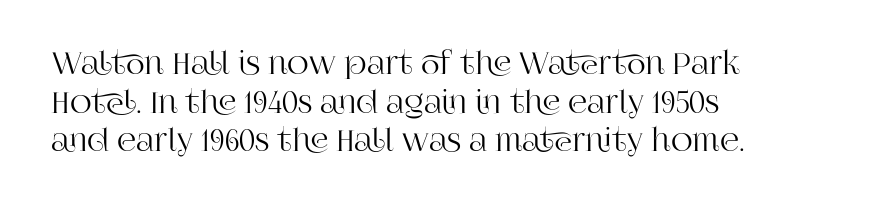
The image shows 30 px serif type, upright; set left-aligned, normal line spacing (1.29x), normal letter spacing, not underlined; high stroke contrast and a large x-height.
